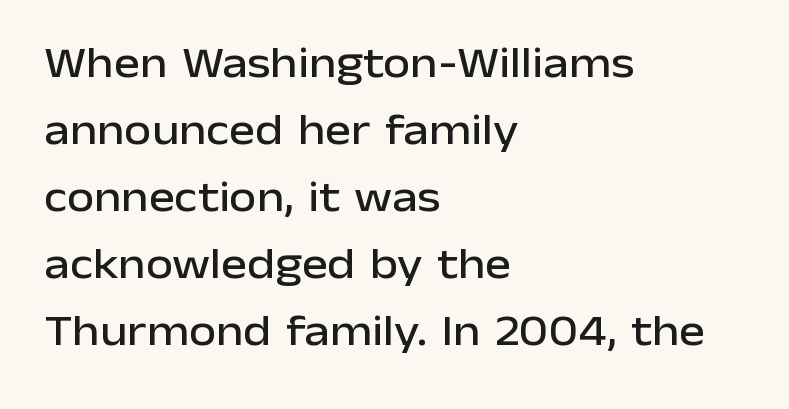
Q: Is the text italic (slanted)? A: No, it is upright.
Q: Is the typeface a serif or a sans-serif typeface? A: Sans-serif.
Q: Is the text underlined? A: No.
Q: How is the paragraph aligned? A: Left-aligned.
Q: Is the spacing between letters normal or unusually wide? A: Normal.
Q: Is the spacing between lines tight, normal or loose? A: Normal.
Q: Width (condensed, normal, or wide)? A: Normal.
Q: Stroke contrast? A: Low.
Q: x-height? A: Medium.
Q: Monospaced? A: No.
